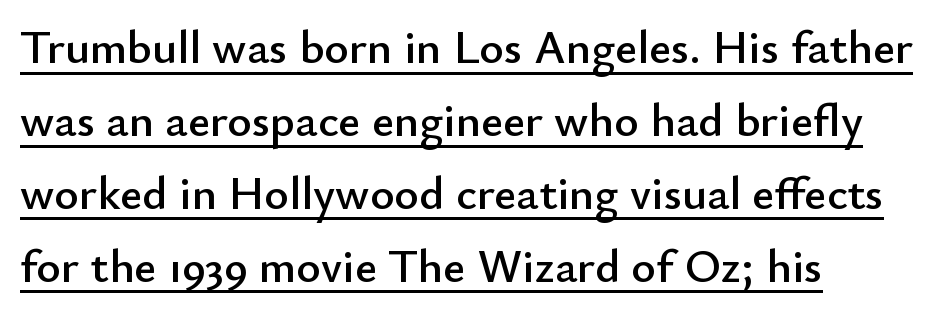
The image shows 47 px sans-serif type, upright; set left-aligned, normal line spacing (1.55x), normal letter spacing, underlined; low stroke contrast and a small x-height.
